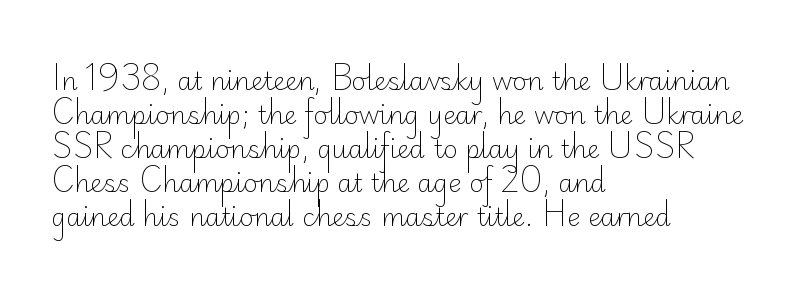
Q: Is the text bold? A: No.
Q: Is the text italic (slanted)? A: No, it is upright.
Q: Is the text underlined? A: No.
Q: How is the paragraph aligned? A: Left-aligned.
Q: Is the spacing between letters normal or unusually wide? A: Normal.
Q: Is the spacing between lines tight, normal or loose? A: Normal.
